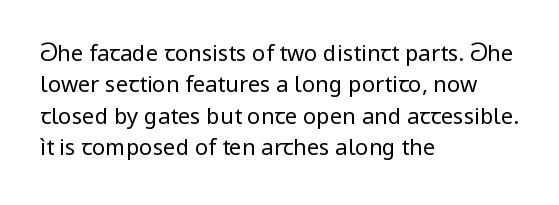
{"italic": "no", "bold": "no", "underline": "no", "align": "left", "line_spacing": "normal", "line_spacing_ratio": 1.43, "letter_spacing": "normal", "letter_spacing_em": 0.0, "glyph_px": 22}
